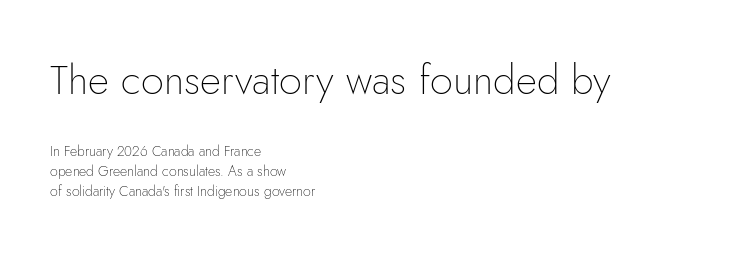
{"serif": "no", "italic": "no", "bold": "no", "weight": "thin", "width": "normal", "stroke_contrast": "low", "x_height": "small", "monospaced": "no", "underline": "no", "align": "left", "line_spacing": "normal", "line_spacing_ratio": 1.43, "letter_spacing": "normal", "letter_spacing_em": 0.0, "larger_block": "first", "size_ratio": 2.93, "glyph_px": 41}
